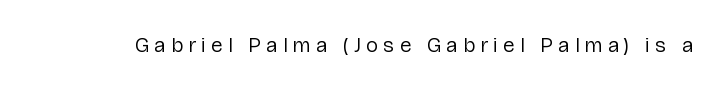
Descenders are the only things crossing below the line. The rendering inserts visible extra space after every character. Does the lettering tilt? It doesn't — this is upright. A quiet, ordinary-to-light weight characterises the typeface.
